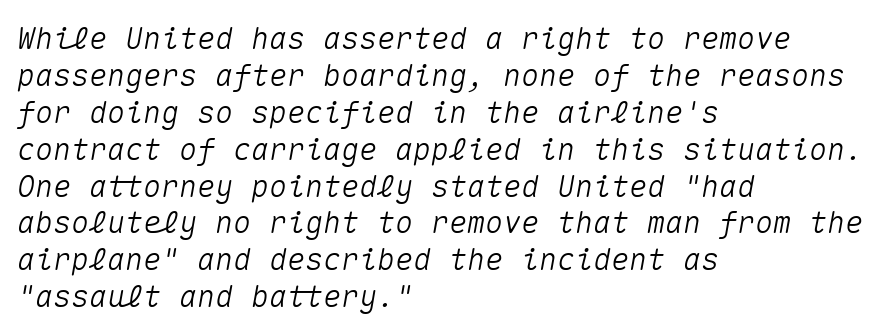
The rendering anchors every line to the left-hand side. This sample has the even, mechanical cadence of fixed-width lettering. The horizontal fit of the characters is conventional and even. Observe the lean: these are italic letterforms. The glyphs are unaccompanied by any horizontal stroke below them.
